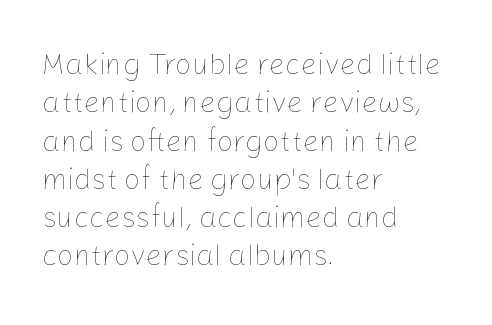
The image shows 29 px thin type, upright; set left-aligned, normal line spacing (1.32x), normal letter spacing, not underlined; low stroke contrast and a medium x-height.
